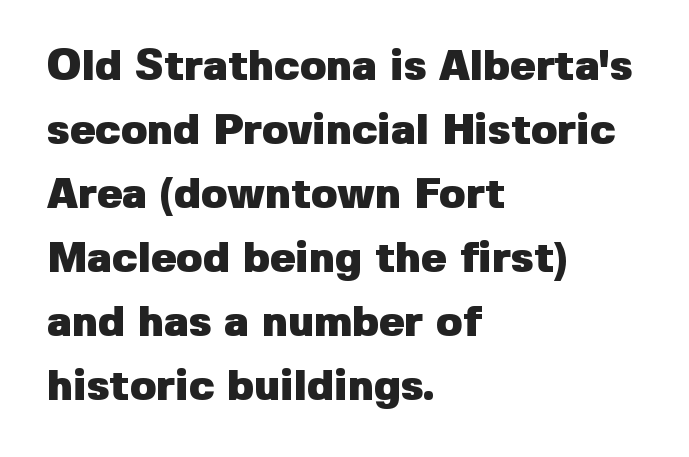
Q: Is the text bold? A: Yes.
Q: Is the text italic (slanted)? A: No, it is upright.
Q: Is the typeface a serif or a sans-serif typeface? A: Sans-serif.
Q: Is the text underlined? A: No.
Q: How is the paragraph aligned? A: Left-aligned.
Q: Is the spacing between letters normal or unusually wide? A: Normal.
Q: Is the spacing between lines tight, normal or loose? A: Normal.
Q: Width (condensed, normal, or wide)? A: Normal.
Q: Stroke contrast? A: Low.
Q: x-height? A: Medium.
Q: Monospaced? A: No.
